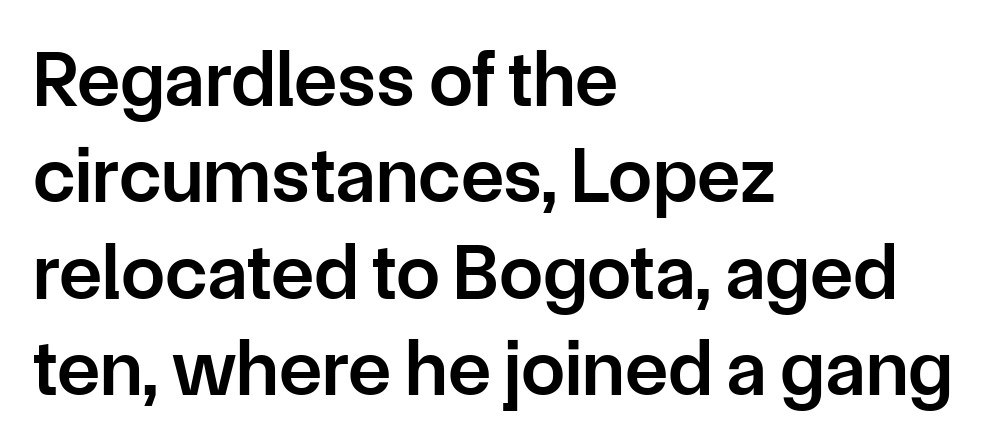
Is this a sans? Yes — the strokes have no serifs. The gaps between neighbouring characters are ordinary and unremarkable. Look at the stroke-to-counter ratio: somewhat heavy, a semibold. Glance below the letters and you will spot only blank space. The face used here is proportionally spaced, like ordinary book or web type.
